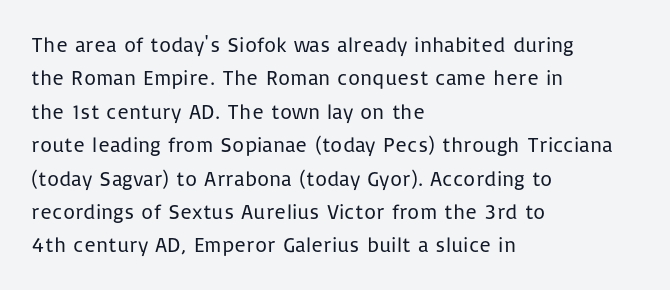
How would I describe the line gaps? Plain and ordinary. Weight: in the light-to-regular range. The type is set solid horizontally, with unmodified tracking. The lines are quadded left.
